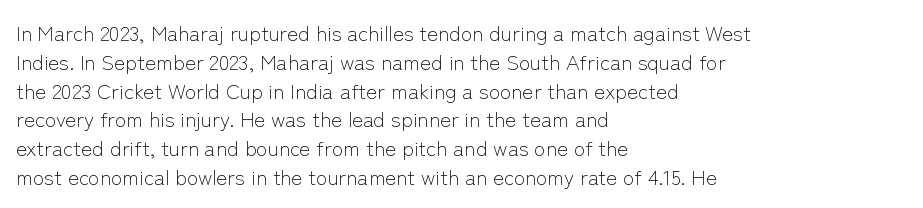
Q: Is the text bold? A: No.
Q: Is the text italic (slanted)? A: No, it is upright.
Q: Is the text underlined? A: No.
Q: How is the paragraph aligned? A: Left-aligned.
Q: Is the spacing between letters normal or unusually wide? A: Normal.
Q: Is the spacing between lines tight, normal or loose? A: Normal.
